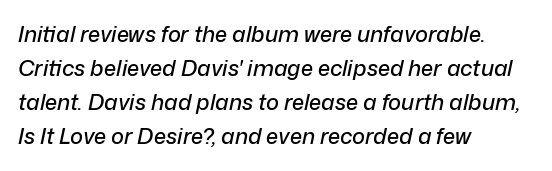
The image shows 22 px text type, italic (leaning right); set left-aligned, normal line spacing (1.55x), normal letter spacing, not underlined.
